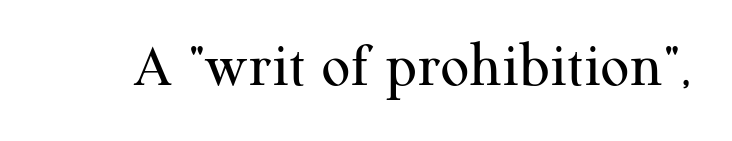
Q: Is the text bold? A: No.
Q: Is the text italic (slanted)? A: No, it is upright.
Q: Is the typeface a serif or a sans-serif typeface? A: Serif.
Q: Is the text underlined? A: No.
Q: Is the spacing between letters normal or unusually wide? A: Normal.
Q: Width (condensed, normal, or wide)? A: Normal.
Q: Stroke contrast? A: Medium.
Q: x-height? A: Medium.
Q: Monospaced? A: No.
